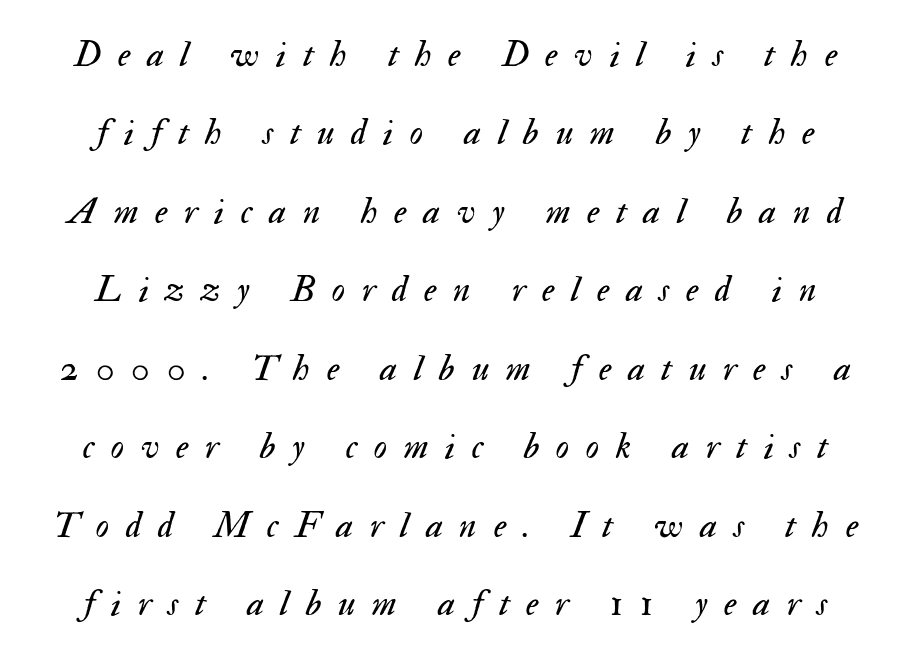
No chunkiness to these letters — they're not bold. The letters advance in unequal steps, a hallmark of proportional type. A typesetter would call this heavily tracked-out type. Only glyphs here, with clear space below each row.
